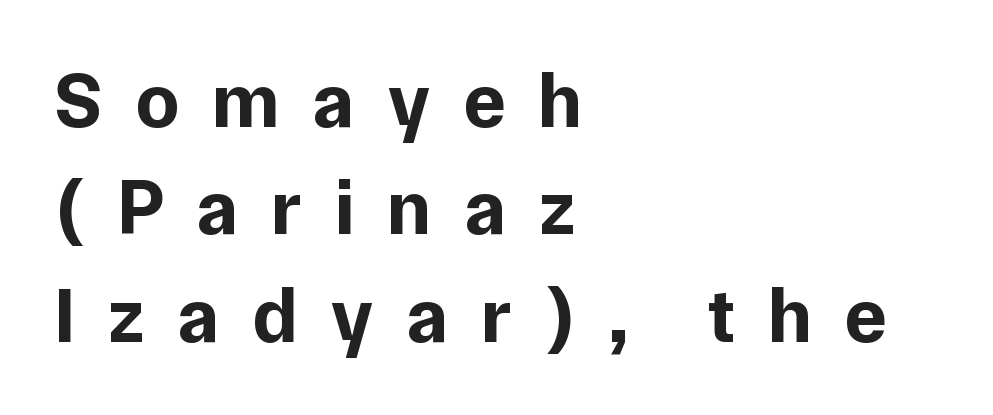
The image shows 79 px bold sans-serif type, upright; set left-aligned, normal line spacing (1.36x), unusually wide letter spacing (+0.41 em), not underlined; low stroke contrast and a medium x-height.
